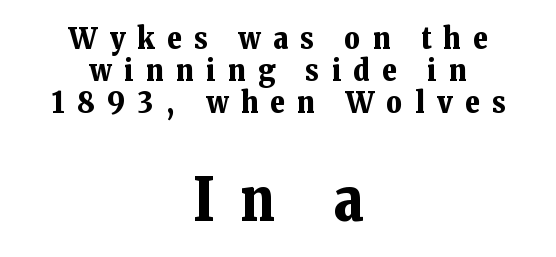
The image shows 59 px bold serif type, upright; set centered, tight line spacing (1.06x), unusually wide letter spacing (+0.42 em), not underlined; the second (bottom) block is 1.97x larger; low stroke contrast and a medium x-height.
